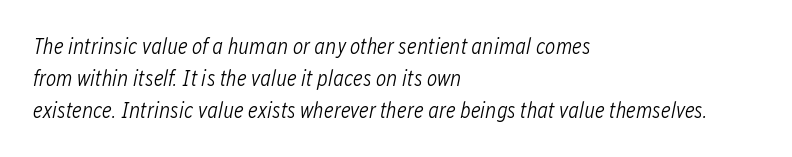
The image shows 22 px text type, italic (leaning right); set left-aligned, normal line spacing (1.45x), normal letter spacing, not underlined.
